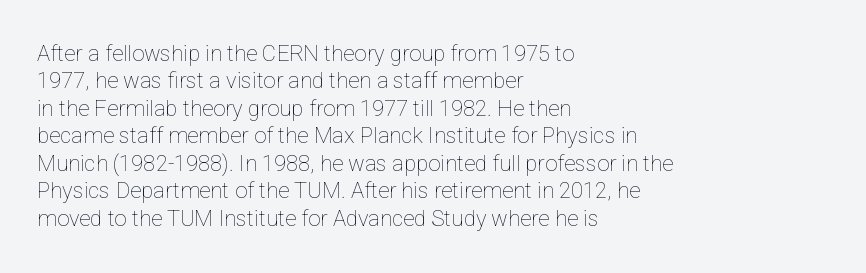
Q: Is the text bold? A: No.
Q: Is the text italic (slanted)? A: No, it is upright.
Q: Is the text underlined? A: No.
Q: How is the paragraph aligned? A: Left-aligned.
Q: Is the spacing between letters normal or unusually wide? A: Normal.
Q: Is the spacing between lines tight, normal or loose? A: Normal.
